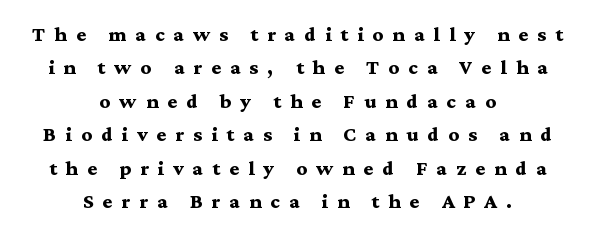
The line texture is sparse and dotted thanks to wide tracking. In CSS terms this would be text-align: center. Ordinary non-slanted type is in use. The space beneath each line is pristine and unruled.
